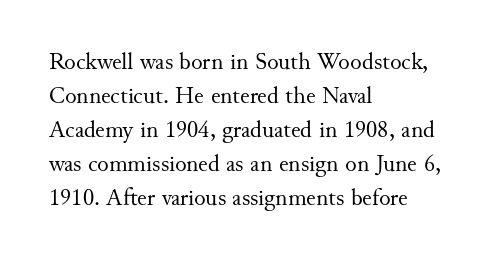
The image shows 24 px text type, upright; set left-aligned, normal line spacing (1.42x), normal letter spacing, not underlined.
